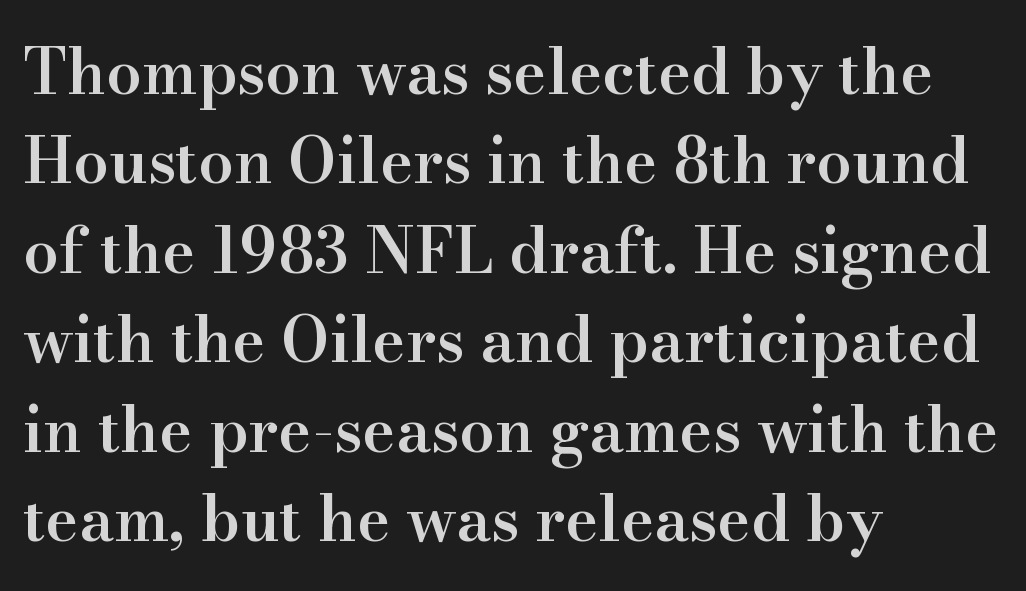
No italicization has been applied; the sample stays upright. The specimen omits any rule beneath the text block's lines. Compared with an ordinary text face, these strokes are moderately heavier — a semibold. Caption: multi-line text, flush left, ragged right. The face used here is seriffed, in the tradition of book romans. Nobody touched the tracking dial on this one.
